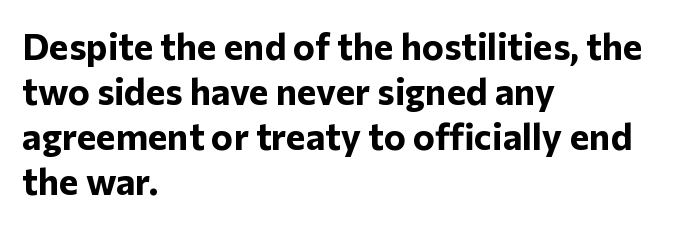
The image shows 37 px bold sans-serif type, upright; set left-aligned, line spacing 1.22x, normal letter spacing, not underlined; low stroke contrast and a medium x-height.
